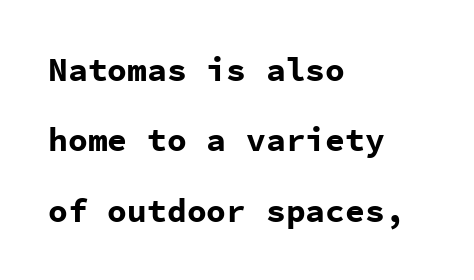
{"serif": "no", "italic": "no", "bold": "yes", "weight": "bold", "width": "normal", "stroke_contrast": "low", "x_height": "medium", "monospaced": "yes", "underline": "no", "align": "left", "line_spacing": "loose", "line_spacing_ratio": 2.13, "letter_spacing": "normal", "letter_spacing_em": 0.0, "glyph_px": 33}
